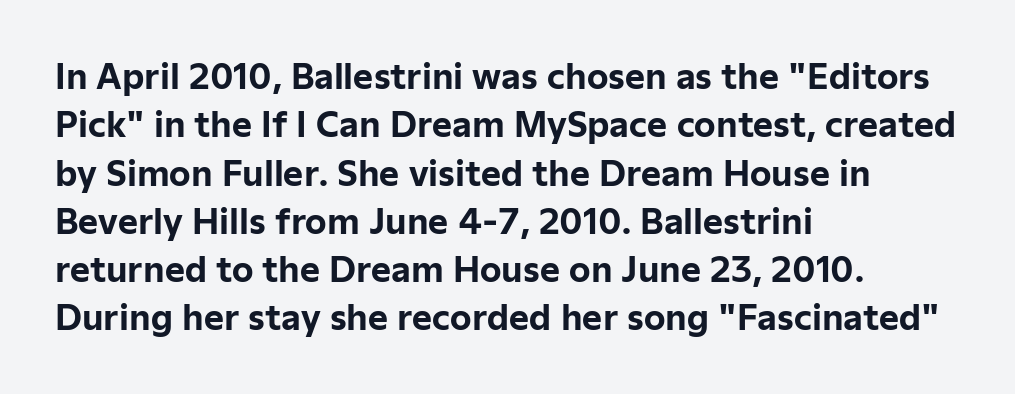
The image shows 34 px bold sans-serif type, upright; set left-aligned, normal line spacing (1.42x), normal letter spacing, not underlined; low stroke contrast and a medium x-height.
